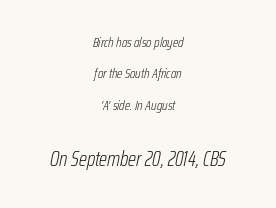
Heft: none added — not bold. The passage shown is not underscored anywhere. The glyphs look as if they've been sheared to an angle. The lines are quadded center. Size contrast runs from small at the top to large at the bottom.
